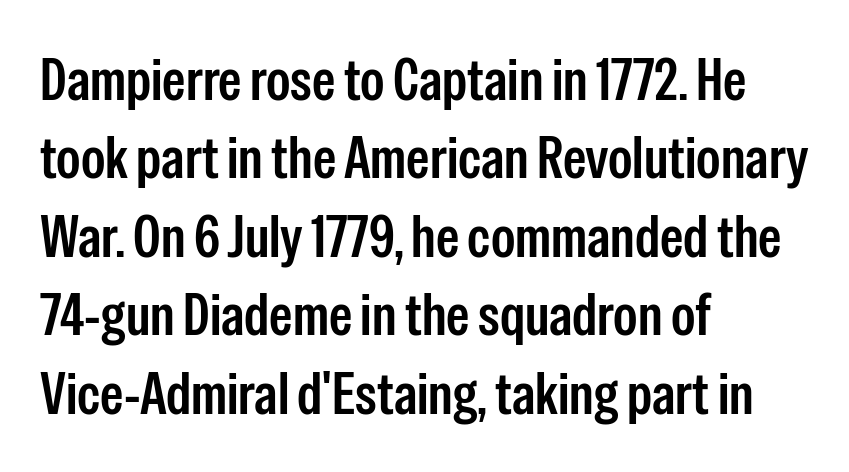
Q: Is the text italic (slanted)? A: No, it is upright.
Q: Is the typeface a serif or a sans-serif typeface? A: Sans-serif.
Q: Is the text underlined? A: No.
Q: How is the paragraph aligned? A: Left-aligned.
Q: Is the spacing between letters normal or unusually wide? A: Normal.
Q: Is the spacing between lines tight, normal or loose? A: Normal.
Q: Width (condensed, normal, or wide)? A: Condensed.
Q: Stroke contrast? A: Low.
Q: x-height? A: Medium.
Q: Monospaced? A: No.
